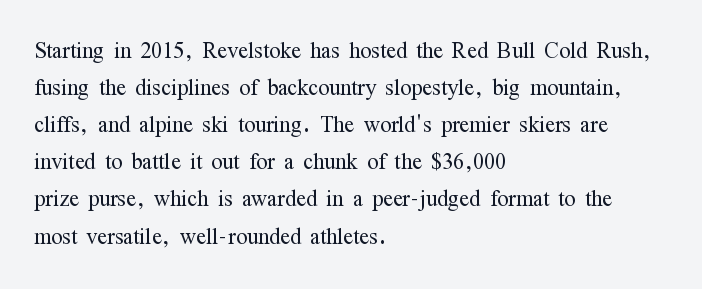
Q: Is the text bold? A: No.
Q: Is the text italic (slanted)? A: No, it is upright.
Q: Is the typeface a serif or a sans-serif typeface? A: Serif.
Q: Is the text underlined? A: No.
Q: How is the paragraph aligned? A: Left-aligned.
Q: Is the spacing between letters normal or unusually wide? A: Normal.
Q: Is the spacing between lines tight, normal or loose? A: Normal.
Q: Width (condensed, normal, or wide)? A: Condensed.
Q: Stroke contrast? A: Medium.
Q: x-height? A: Medium.
Q: Monospaced? A: No.
